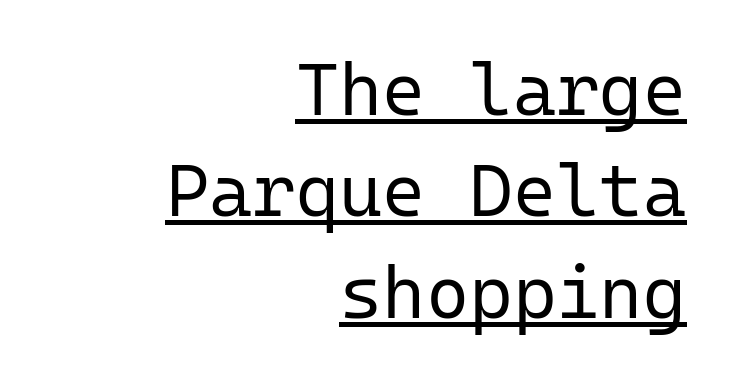
{"serif": "no", "italic": "no", "bold": "no", "weight": "regular", "width": "normal", "stroke_contrast": "low", "x_height": "medium", "monospaced": "yes", "underline": "yes", "align": "right", "line_spacing": "normal", "line_spacing_ratio": 1.37, "letter_spacing": "normal", "letter_spacing_em": 0.0, "glyph_px": 74}
